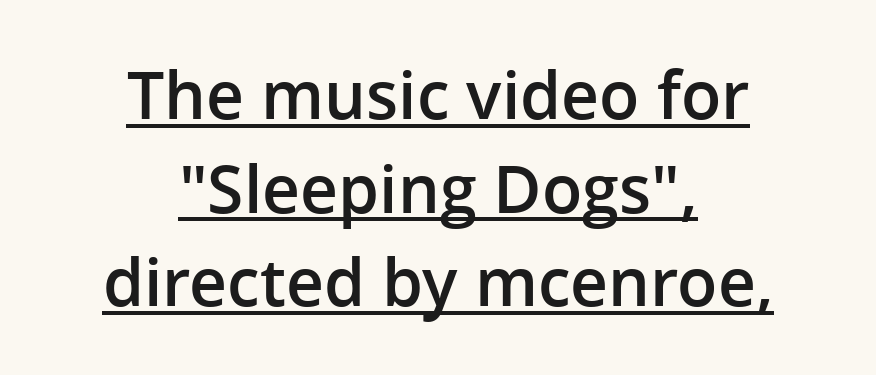
Q: Is the text bold? A: Semi-bold.
Q: Is the text italic (slanted)? A: No, it is upright.
Q: Is the typeface a serif or a sans-serif typeface? A: Sans-serif.
Q: Is the text underlined? A: Yes.
Q: How is the paragraph aligned? A: Centered.
Q: Is the spacing between letters normal or unusually wide? A: Normal.
Q: Is the spacing between lines tight, normal or loose? A: Normal.
Q: Width (condensed, normal, or wide)? A: Normal.
Q: Stroke contrast? A: Low.
Q: x-height? A: Medium.
Q: Monospaced? A: No.
